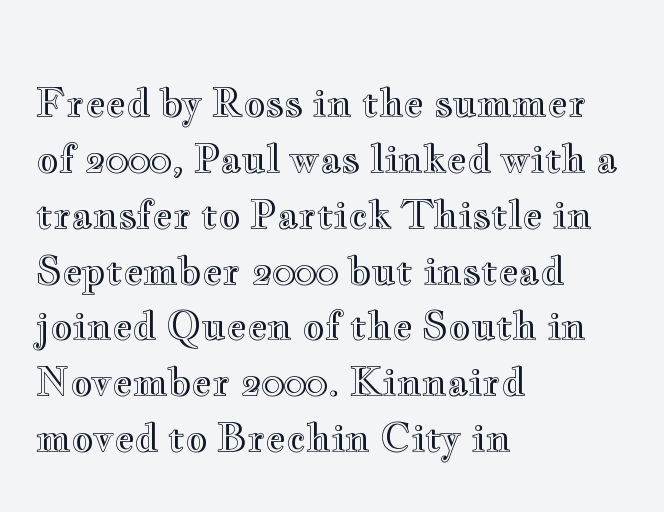
It's the straight-up-and-down kind of type. Nothing unusual about the tracking: characters are spaced as the font intends. The paragraph has a hard left edge and a soft right edge. Note the varied advance widths — an 'i' is clearly narrower than an 'm'.
